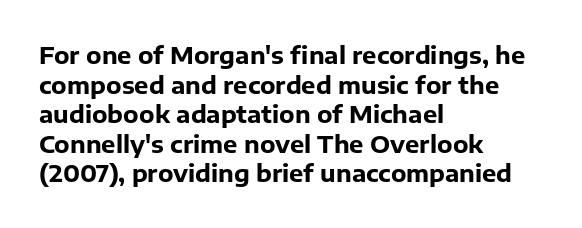
Q: Is the text bold? A: Yes.
Q: Is the text italic (slanted)? A: No, it is upright.
Q: Is the text underlined? A: No.
Q: How is the paragraph aligned? A: Left-aligned.
Q: Is the spacing between letters normal or unusually wide? A: Normal.
